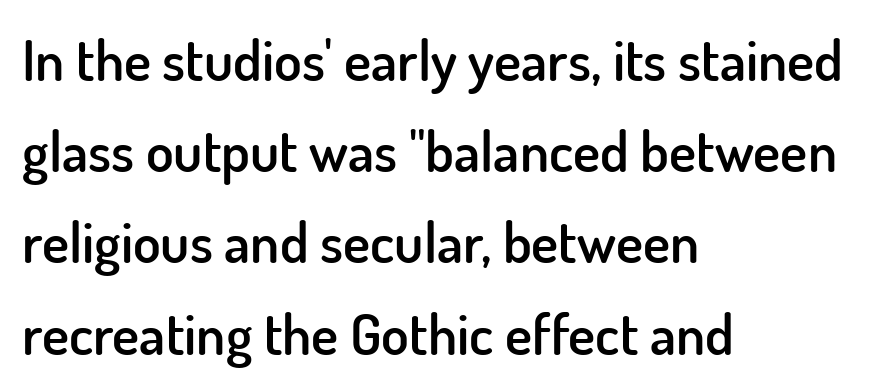
Q: Is the text bold? A: Semi-bold.
Q: Is the text italic (slanted)? A: No, it is upright.
Q: Is the typeface a serif or a sans-serif typeface? A: Sans-serif.
Q: Is the text underlined? A: No.
Q: How is the paragraph aligned? A: Left-aligned.
Q: Is the spacing between letters normal or unusually wide? A: Normal.
Q: Is the spacing between lines tight, normal or loose? A: Normal.
Q: Width (condensed, normal, or wide)? A: Normal.
Q: Stroke contrast? A: Low.
Q: x-height? A: Small.
Q: Monospaced? A: No.
